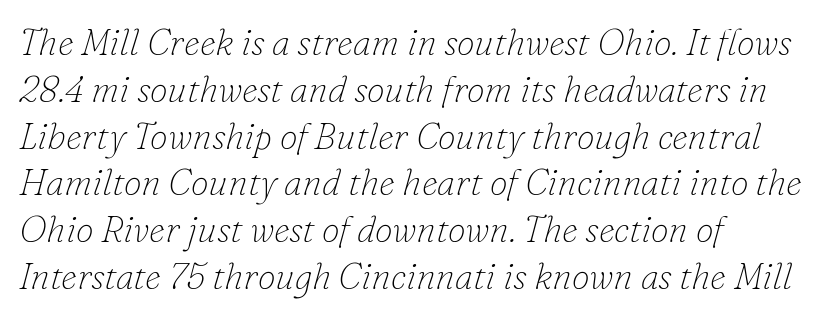
The foot of each line stays bare and open. If you measured baseline to baseline, you'd find a middling distance. The text was rendered using a seriffed face with decorative stroke endings. The weight tops out at a normal text grade. The rag falls on the right side of this text block. When letters slant like this, we call the style italic.
